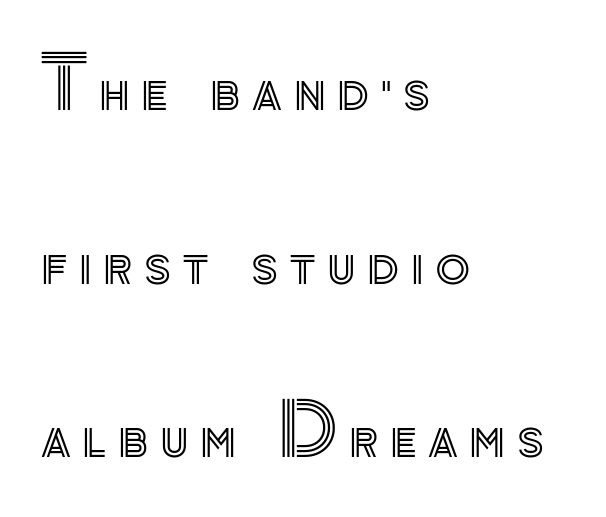
{"italic": "no", "width": "normal", "x_height": "small", "monospaced": "no", "underline": "no", "align": "left", "line_spacing": "loose", "line_spacing_ratio": 2.41, "glyph_px": 72}
